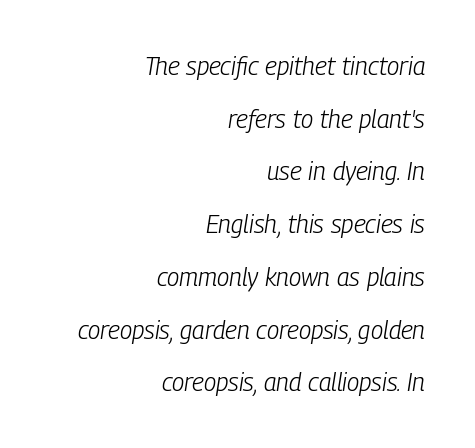
Q: Is the text bold? A: No.
Q: Is the text italic (slanted)? A: Yes, it leans right by about 9 degrees.
Q: Is the text underlined? A: No.
Q: How is the paragraph aligned? A: Right-aligned.
Q: Is the spacing between letters normal or unusually wide? A: Normal.
Q: Is the spacing between lines tight, normal or loose? A: Loose.
